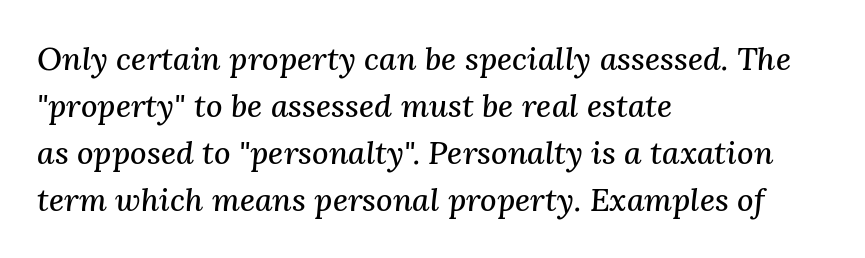
The specimen reads as italic at a glance. Does the leading feel generous? No, just average. In terms of letterform style, serifs are clearly present. This sample uses plain, unmodified letter spacing. Each letter keeps its own natural width here, so spacing adapts to shape.
